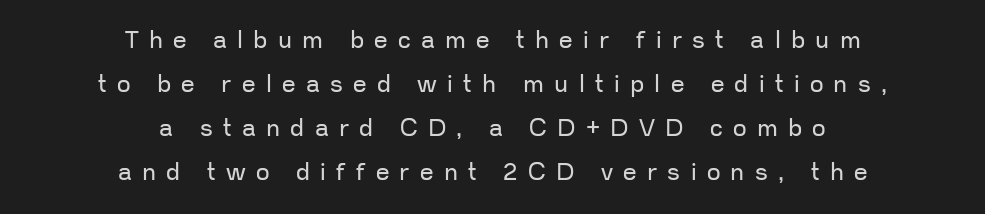
Q: Is the text bold? A: No.
Q: Is the text italic (slanted)? A: No, it is upright.
Q: Is the text underlined? A: No.
Q: How is the paragraph aligned? A: Centered.
Q: Is the spacing between letters normal or unusually wide? A: Unusually wide.
